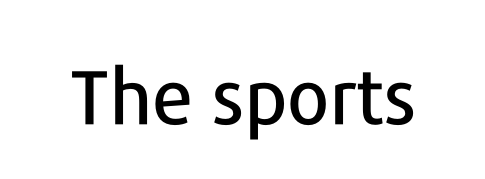
Q: Is the text italic (slanted)? A: No, it is upright.
Q: Is the typeface a serif or a sans-serif typeface? A: Sans-serif.
Q: Is the text underlined? A: No.
Q: Is the spacing between letters normal or unusually wide? A: Normal.
Q: Width (condensed, normal, or wide)? A: Normal.
Q: Stroke contrast? A: Low.
Q: x-height? A: Medium.
Q: Monospaced? A: No.
